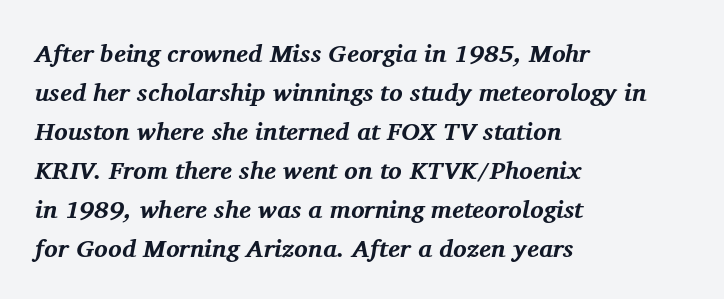
The image shows 25 px bold type, italic (leaning right); set left-aligned, normal line spacing (1.56x), normal letter spacing, not underlined.
